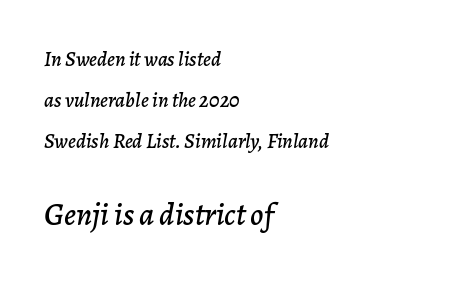
The image shows 32 px text type, italic (leaning right); set left-aligned, loose line spacing (1.95x), normal letter spacing, not underlined; the second (bottom) block is 1.52x larger; low stroke contrast and a medium x-height.
